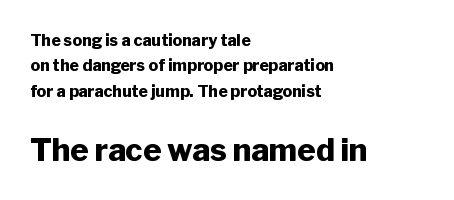
The image shows 31 px heavy sans-serif type, upright; set left-aligned, normal line spacing (1.59x), normal letter spacing, not underlined; the second (bottom) block is 1.94x larger; low stroke contrast and a medium x-height.
